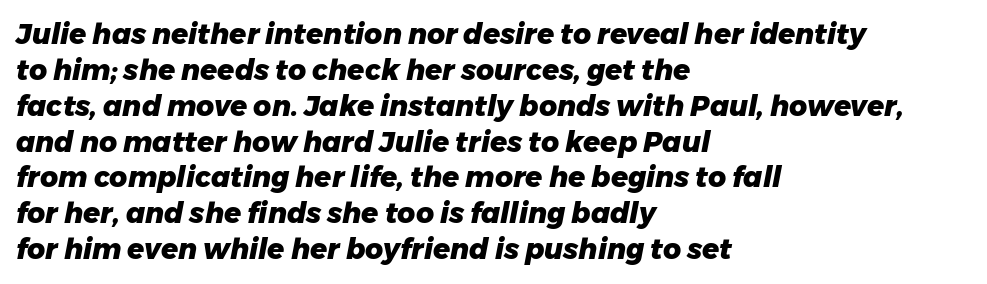
Q: Is the text bold? A: Yes.
Q: Is the text italic (slanted)? A: Yes, it leans right by about 11 degrees.
Q: Is the text underlined? A: No.
Q: How is the paragraph aligned? A: Left-aligned.
Q: Is the spacing between letters normal or unusually wide? A: Normal.
Q: Is the spacing between lines tight, normal or loose? A: Normal.
Q: Width (condensed, normal, or wide)? A: Normal.
Q: Stroke contrast? A: Low.
Q: x-height? A: Medium.
Q: Monospaced? A: No.
